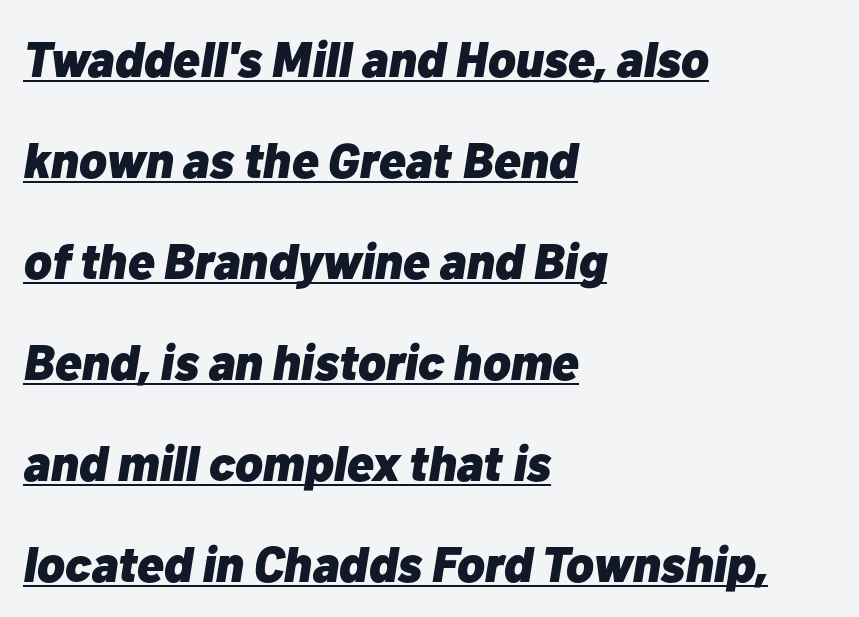
{"italic": "yes", "lean": "right", "slant_degrees": 10, "bold": "yes", "weight": "heavy", "width": "normal", "stroke_contrast": "low", "x_height": "medium", "monospaced": "no", "underline": "yes", "align": "left", "line_spacing": "loose", "line_spacing_ratio": 2.02, "letter_spacing": "normal", "letter_spacing_em": 0.0, "glyph_px": 50}
